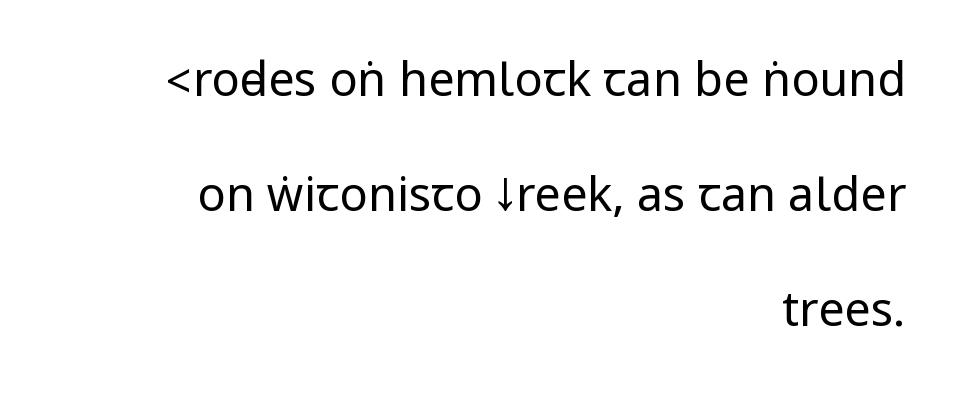
The image shows 47 px regular-weight, condensed sans-serif type, upright; set right-aligned, loose line spacing (2.45x), normal letter spacing, not underlined; low stroke contrast.
